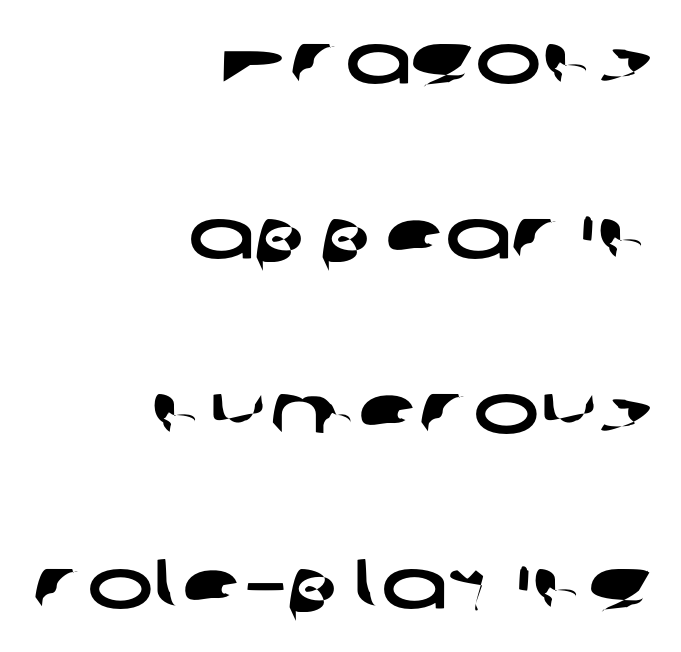
Serif or sans? Sans — the stroke terminals are bare. A clean baseline with only descenders dipping below it. Observe the ordinary spacing: letters are neighbours, not strangers. Students, observe: this is what heavily led, spacious text looks like. This sample has the flowing, uneven cadence of proportional lettering. A student would call this right alignment; a typographer would say flush right, rag left.
